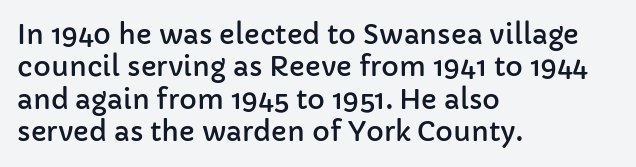
The image shows 27 px text type, upright; set left-aligned, line spacing 1.2x, normal letter spacing, not underlined.
